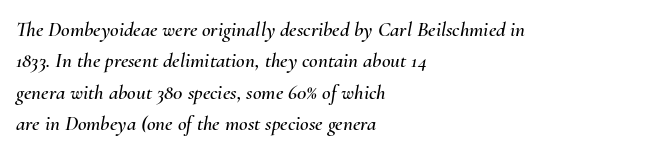
Q: Is the text italic (slanted)? A: Yes, it leans right by about 10 degrees.
Q: Is the text underlined? A: No.
Q: How is the paragraph aligned? A: Left-aligned.
Q: Is the spacing between letters normal or unusually wide? A: Normal.
Q: Is the spacing between lines tight, normal or loose? A: Normal.
